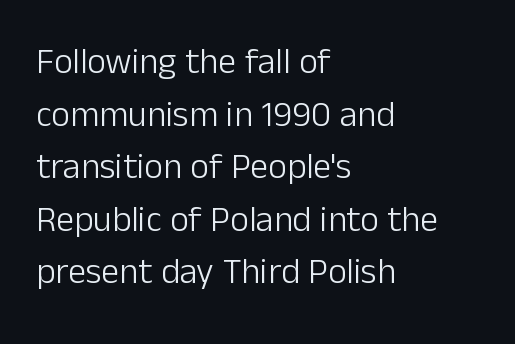
The image shows 36 px light sans-serif type, upright; set left-aligned, normal line spacing (1.46x), normal letter spacing, not underlined; low stroke contrast and a medium x-height.
